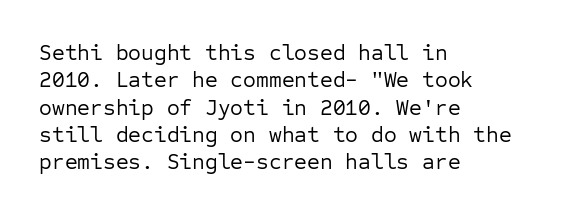
Q: Is the text bold? A: No.
Q: Is the text italic (slanted)? A: No, it is upright.
Q: Is the text underlined? A: No.
Q: How is the paragraph aligned? A: Left-aligned.
Q: Is the spacing between letters normal or unusually wide? A: Normal.
